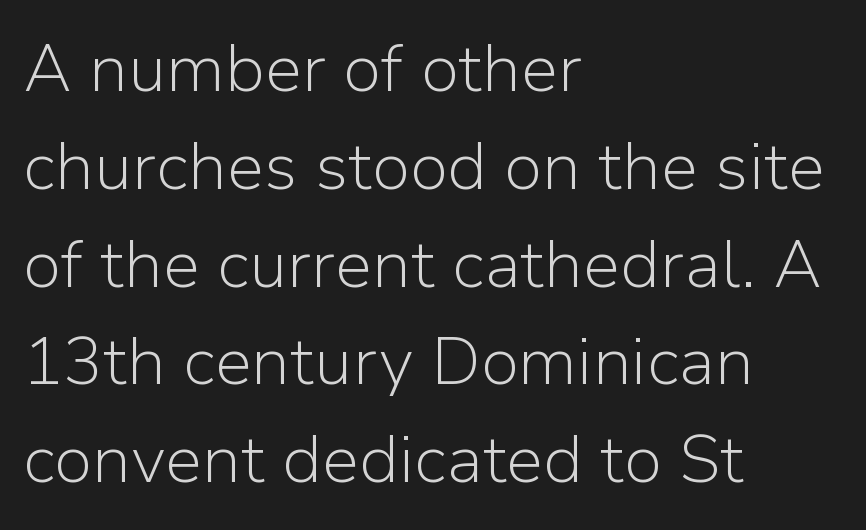
{"serif": "no", "italic": "no", "bold": "no", "weight": "light", "width": "normal", "stroke_contrast": "low", "x_height": "medium", "monospaced": "no", "underline": "no", "align": "left", "line_spacing": "normal", "line_spacing_ratio": 1.46, "letter_spacing": "normal", "letter_spacing_em": 0.0, "glyph_px": 67}
